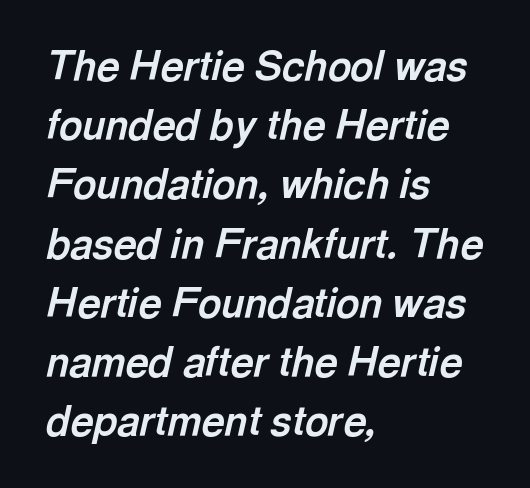
The letters are bold, with thick, heavy strokes. Check under the words: just untouched page. The compositor pushed each line to the left boundary. Each letter keeps its own natural width here, so spacing adapts to shape. Notice how the stems are inclined rather than vertical — that's the hallmark of italics. The horizontal fit of the characters is conventional and even.
